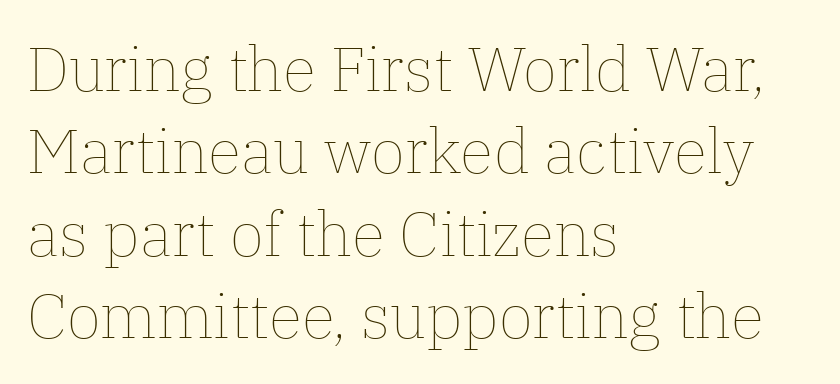
The image shows 62 px thin type, upright; set left-aligned, normal line spacing (1.33x), normal letter spacing, not underlined; low stroke contrast and a medium x-height.
